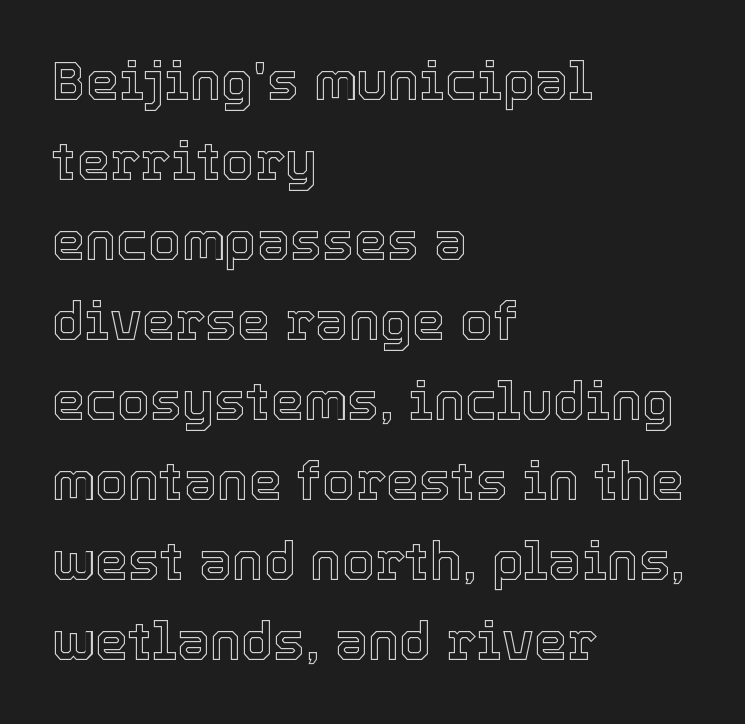
{"italic": "no", "width": "normal", "x_height": "medium", "monospaced": "no", "underline": "no", "align": "left", "line_spacing": "normal", "line_spacing_ratio": 1.51, "letter_spacing": "normal", "letter_spacing_em": 0.0, "glyph_px": 53}
